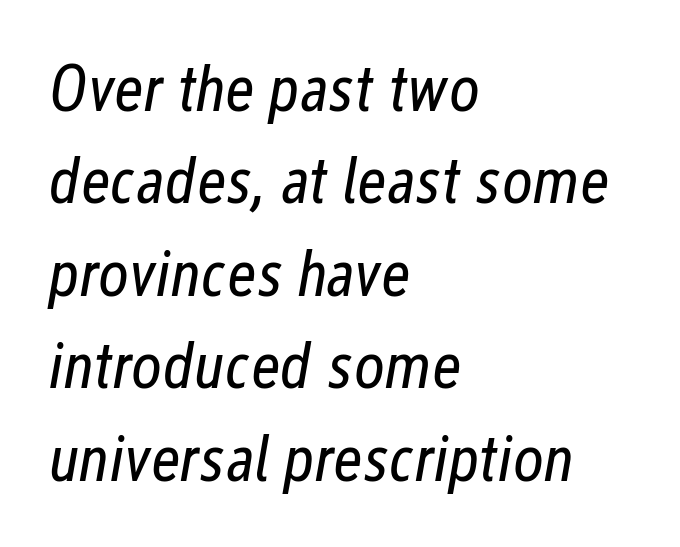
Q: Is the text bold? A: No.
Q: Is the text italic (slanted)? A: Yes, it leans right by about 12 degrees.
Q: Is the text underlined? A: No.
Q: How is the paragraph aligned? A: Left-aligned.
Q: Is the spacing between letters normal or unusually wide? A: Normal.
Q: Is the spacing between lines tight, normal or loose? A: Normal.
Q: Width (condensed, normal, or wide)? A: Condensed.
Q: Stroke contrast? A: Low.
Q: x-height? A: Medium.
Q: Monospaced? A: No.
